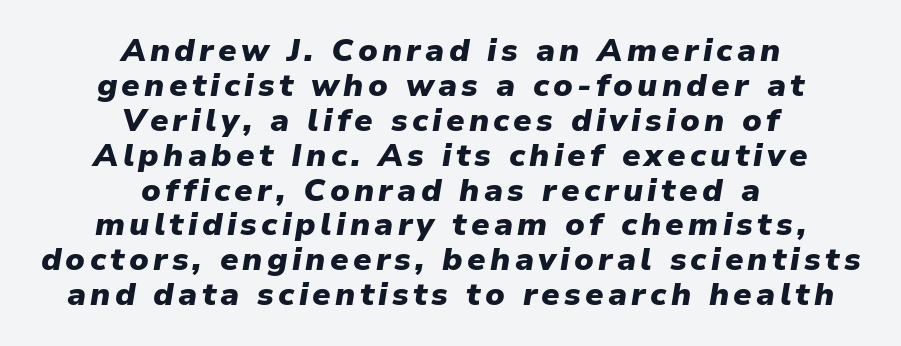
Do the characters align in a grid? No, the font is proportional. Observe the lean: these are italic letterforms. This sample is center-justified, so both line endings float freely. Descenders hang freely into open space.
